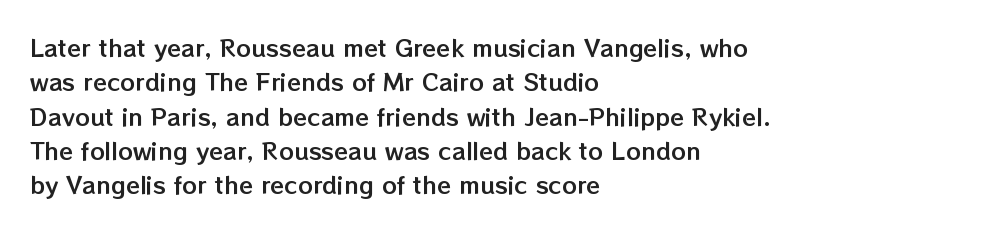
If you drew a ruler down the left edge, every line would touch it. Any mark beneath the type? The region is blank. Vertical spacing — default. It's the straight-up-and-down kind of type.
